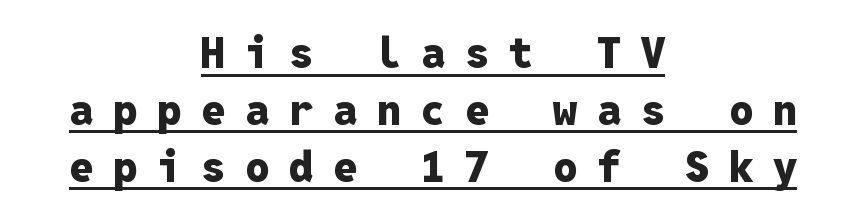
Between one letter and the next there's a generous, obvious gap. A typesetter would label this face a sans. Plenty of ink on the page — the face is bold. The leading is moderate, giving the passage an even texture. A typesetter would call this monospace, since all characters share one set width. Does a line run under the words? Yes, clearly.
